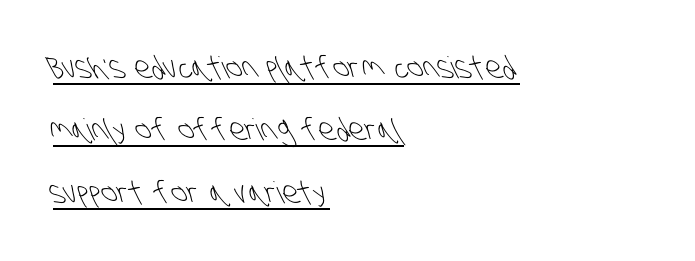
Where is the straight margin? On the left. A typesetter would call this zero additional tracking. Horizontal bands of white between lines are thick stripes. Regarding serifs, this sample does without them. The typesetter has applied underlining to the passage shown.
